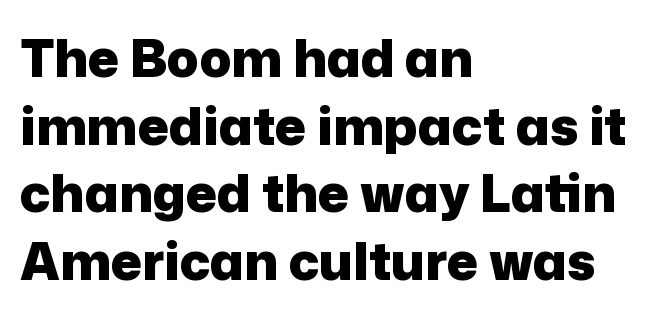
In terms of weight, the rendering is a true, heavy bold. Does the lettering tilt? It doesn't — this is upright. Evenly set lines give the paragraph a standard silhouette. Note: no serifs on the glyphs. Does the copy run flush right? No — it runs flush left. Descender tails drop into unmarked territory.
